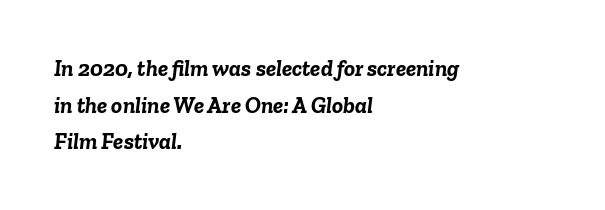
Q: Is the text bold? A: Yes.
Q: Is the text italic (slanted)? A: Yes, it leans right by about 6 degrees.
Q: Is the text underlined? A: No.
Q: How is the paragraph aligned? A: Left-aligned.
Q: Is the spacing between letters normal or unusually wide? A: Normal.
Q: Is the spacing between lines tight, normal or loose? A: Normal.
